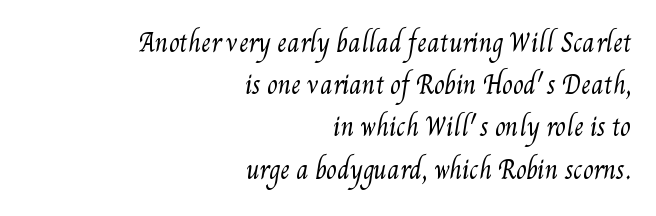
{"bold": "no", "underline": "no", "align": "right", "line_spacing_ratio": 1.76, "letter_spacing": "normal", "letter_spacing_em": 0.0, "glyph_px": 24}
